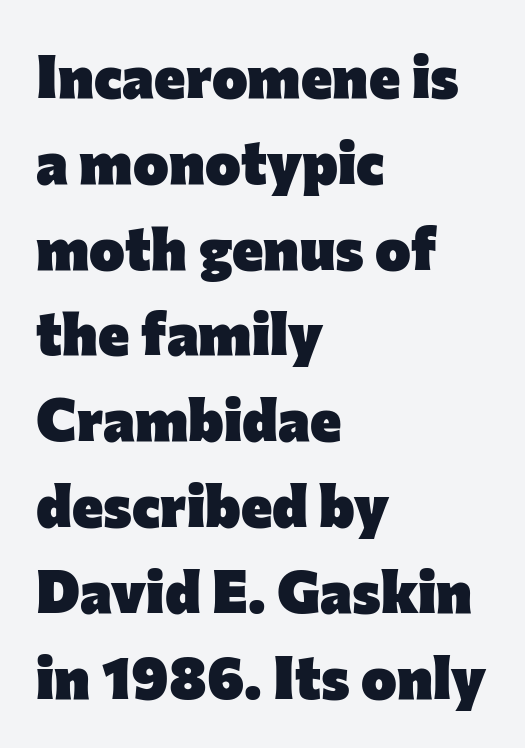
Unmarked baselines from the first word to the last. This sample uses an upright cut, with every glyph sitting square on the baseline. Left-aligned paragraph, ragged on the right. Check where the strokes stop: nothing finishes them off — pure sans.
